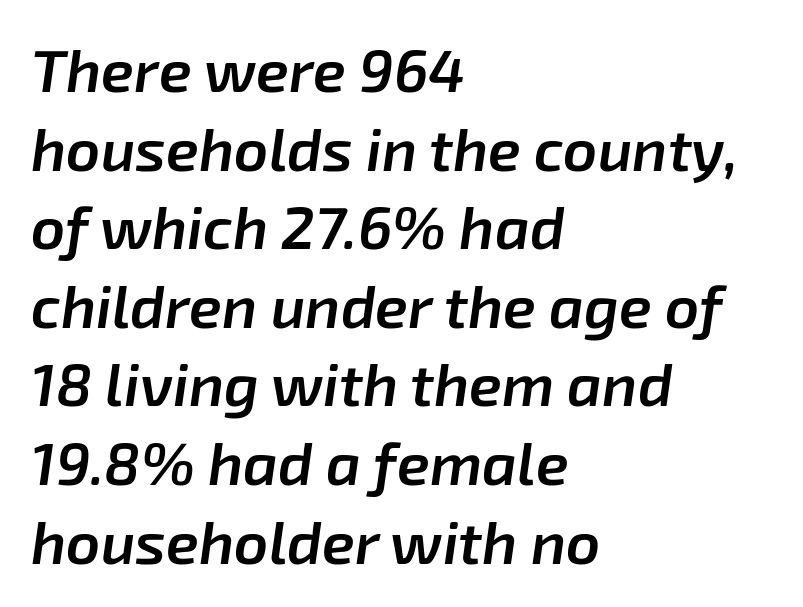
{"italic": "yes", "lean": "right", "slant_degrees": 8, "bold": "semi", "weight": "semibold", "width": "normal", "stroke_contrast": "low", "x_height": "medium", "monospaced": "no", "underline": "no", "align": "left", "line_spacing": "normal", "line_spacing_ratio": 1.31, "letter_spacing": "normal", "letter_spacing_em": 0.0, "glyph_px": 60}
